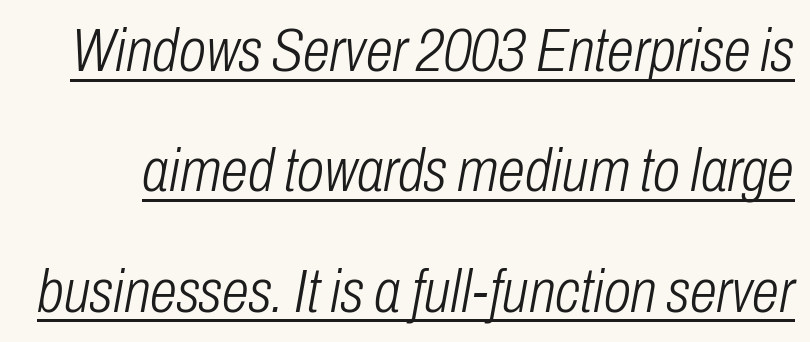
The image shows 62 px light, condensed type, italic (leaning right); set loose line spacing (1.94x), normal letter spacing, underlined; low stroke contrast and a medium x-height.
